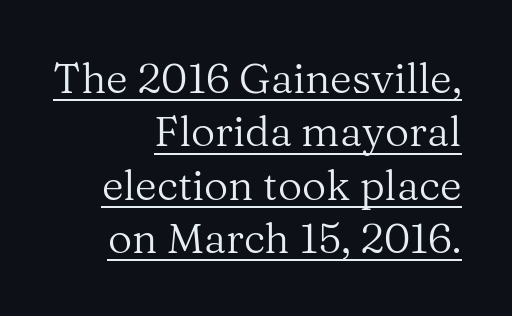
Q: Is the text bold? A: No.
Q: Is the text italic (slanted)? A: No, it is upright.
Q: Is the typeface a serif or a sans-serif typeface? A: Serif.
Q: Is the text underlined? A: Yes.
Q: How is the paragraph aligned? A: Right-aligned.
Q: Is the spacing between letters normal or unusually wide? A: Normal.
Q: Is the spacing between lines tight, normal or loose? A: Normal.
Q: Width (condensed, normal, or wide)? A: Normal.
Q: Stroke contrast? A: Medium.
Q: x-height? A: Medium.
Q: Monospaced? A: No.
